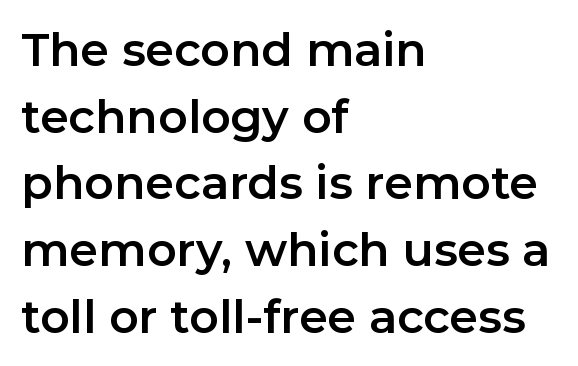
The image shows 46 px sans-serif type, upright; set left-aligned, normal line spacing (1.45x), normal letter spacing, not underlined; low stroke contrast and a medium x-height.
